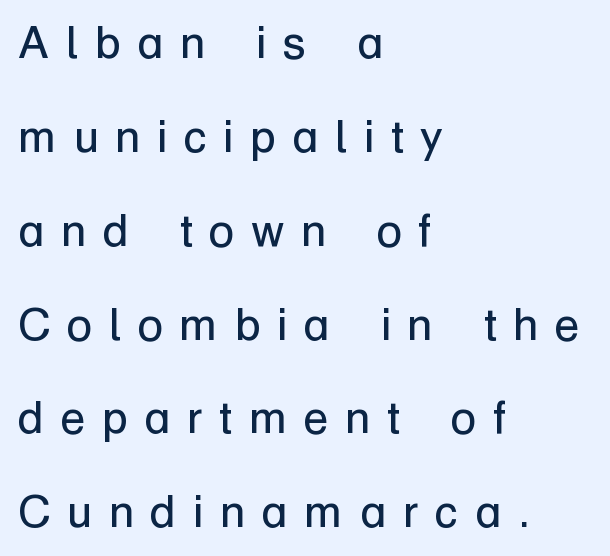
{"serif": "no", "italic": "no", "bold": "no", "weight": "regular", "width": "normal", "stroke_contrast": "low", "x_height": "medium", "monospaced": "no", "underline": "no", "align": "left", "line_spacing": "loose", "line_spacing_ratio": 2.04, "letter_spacing": "wide", "letter_spacing_em": 0.36, "glyph_px": 46}
